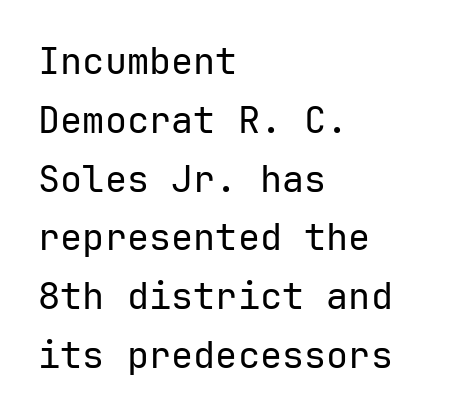
Q: Is the text bold? A: No.
Q: Is the text italic (slanted)? A: No, it is upright.
Q: Is the typeface a serif or a sans-serif typeface? A: Sans-serif.
Q: Is the text underlined? A: No.
Q: How is the paragraph aligned? A: Left-aligned.
Q: Is the spacing between letters normal or unusually wide? A: Normal.
Q: Is the spacing between lines tight, normal or loose? A: Normal.
Q: Width (condensed, normal, or wide)? A: Normal.
Q: Stroke contrast? A: Low.
Q: x-height? A: Medium.
